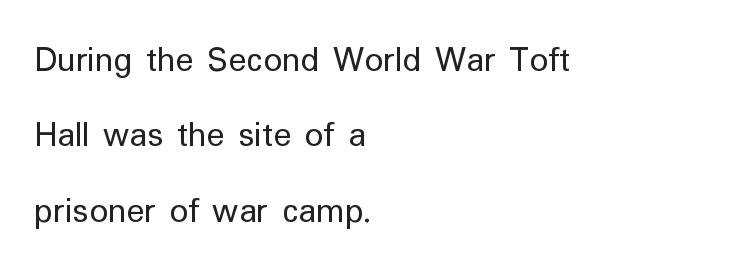
{"serif": "no", "italic": "no", "bold": "no", "weight": "regular", "width": "normal", "stroke_contrast": "low", "x_height": "medium", "monospaced": "no", "underline": "no", "align": "left", "line_spacing": "loose", "line_spacing_ratio": 2.04, "letter_spacing": "normal", "letter_spacing_em": 0.0, "glyph_px": 37}
